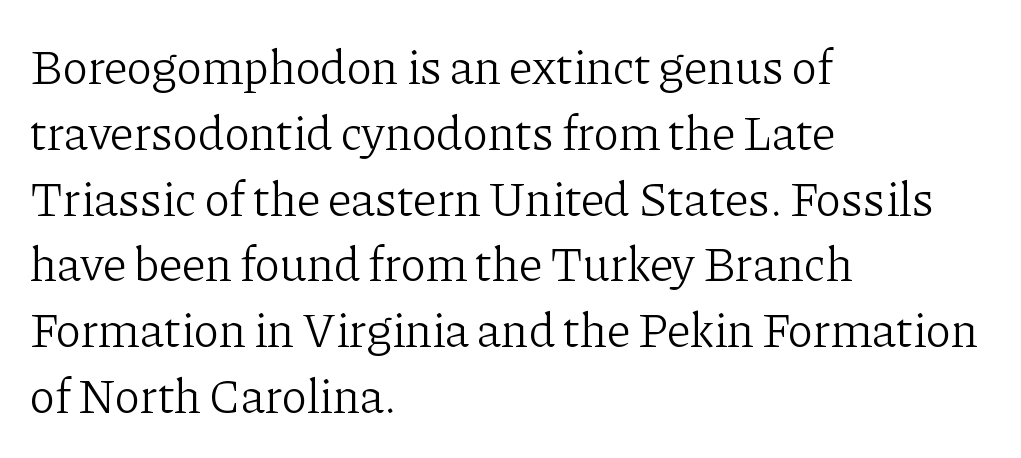
Q: Is the text bold? A: No.
Q: Is the text italic (slanted)? A: No, it is upright.
Q: Is the typeface a serif or a sans-serif typeface? A: Serif.
Q: Is the text underlined? A: No.
Q: How is the paragraph aligned? A: Left-aligned.
Q: Is the spacing between letters normal or unusually wide? A: Normal.
Q: Is the spacing between lines tight, normal or loose? A: Normal.
Q: Width (condensed, normal, or wide)? A: Normal.
Q: Stroke contrast? A: Low.
Q: x-height? A: Medium.
Q: Monospaced? A: No.
